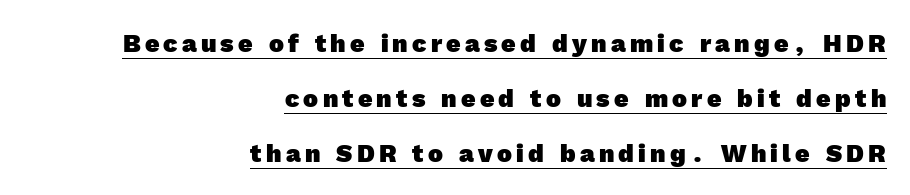
Q: Is the text bold? A: Yes.
Q: Is the text underlined? A: Yes.
Q: How is the paragraph aligned? A: Right-aligned.
Q: Is the spacing between lines tight, normal or loose? A: Loose.
